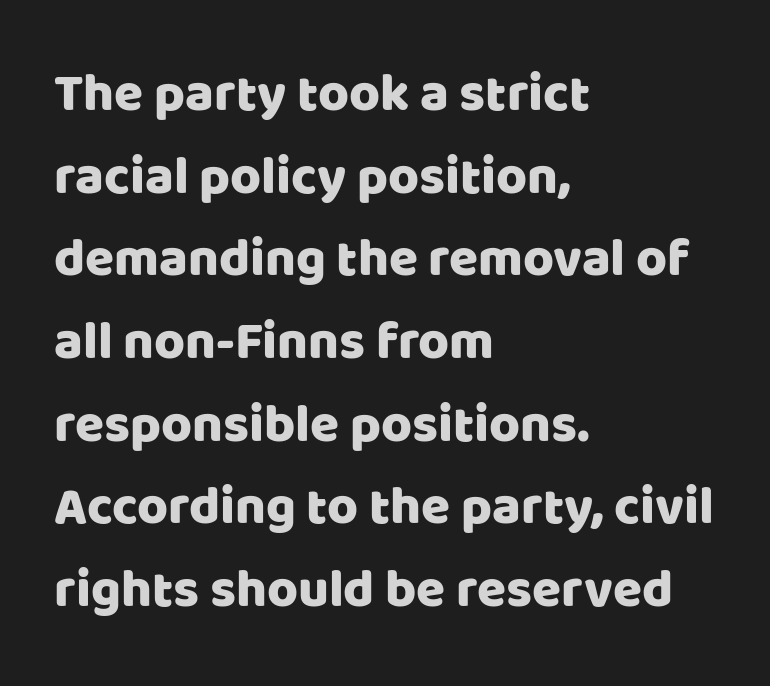
The image shows 53 px sans-serif type, upright; set left-aligned, normal line spacing (1.56x), normal letter spacing, not underlined; low stroke contrast and a large x-height.
